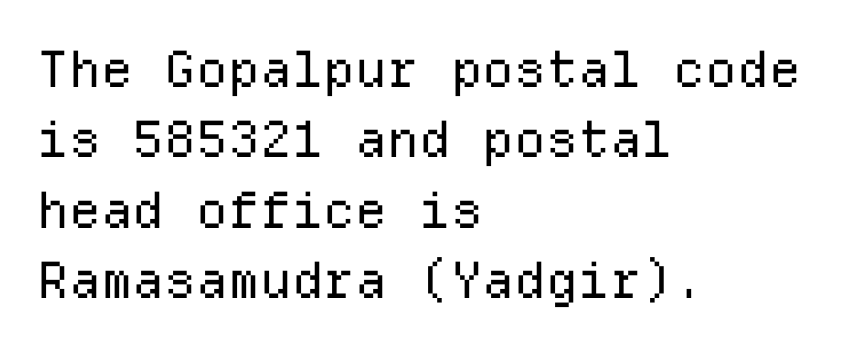
The image shows 50 px regular-weight sans-serif type, upright, monospaced; set left-aligned, normal line spacing (1.41x), normal letter spacing, not underlined; low stroke contrast and a medium x-height.
